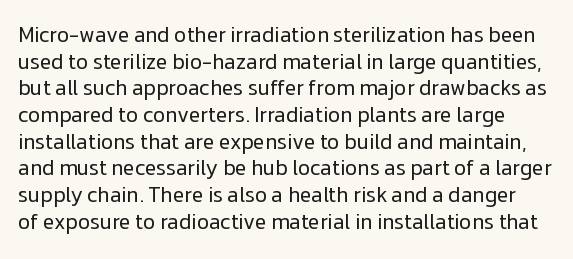
{"italic": "no", "bold": "no", "underline": "no", "line_spacing": "normal", "line_spacing_ratio": 1.27, "letter_spacing": "normal", "letter_spacing_em": 0.0, "glyph_px": 21}
